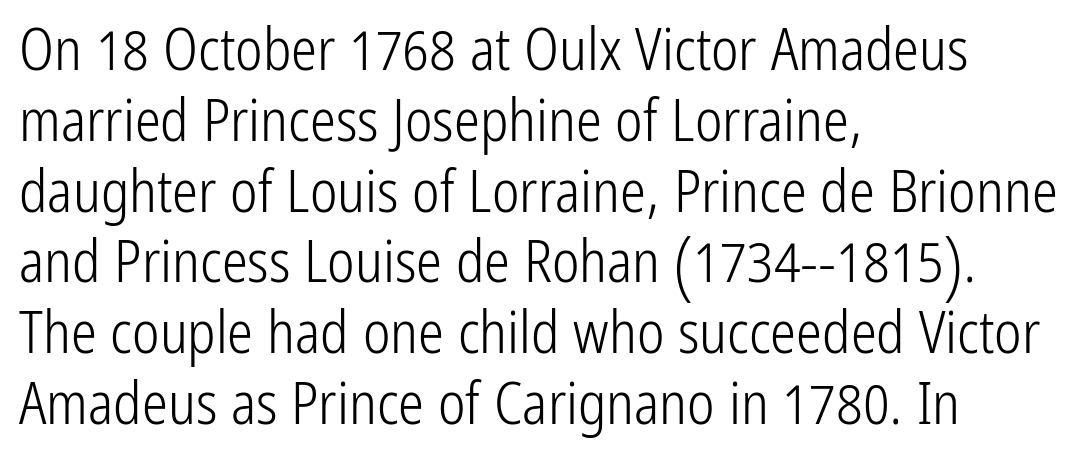
A bare baseline throughout the passage. The passage is arranged the way most books set body copy — flush left. Spacing verdict: proportional, widths tailored to each character. This sample uses an upright cut, with every glyph sitting square on the baseline.
